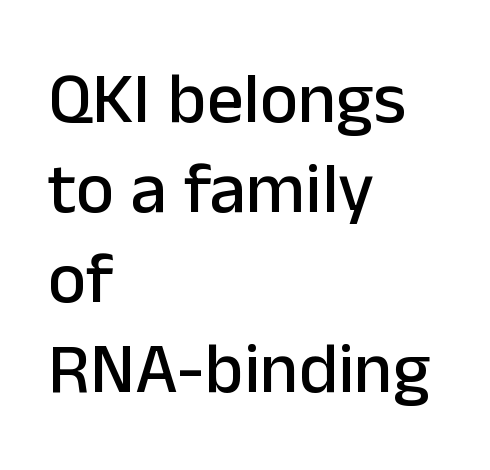
The rendering uses natural spacing where letterforms have individual widths. In terms of letterform style, serifs are entirely absent. The letters stand upright; this is a roman face. The foot of each line stays bare and open. Quick note: interline space is typical.
